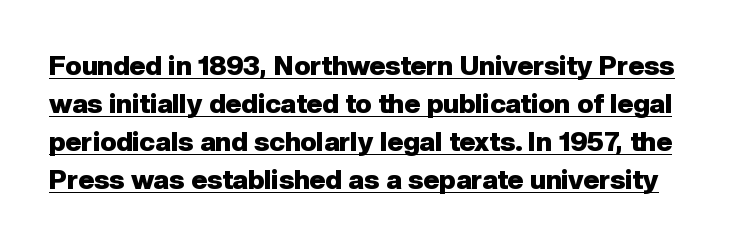
{"italic": "no", "bold": "yes", "underline": "yes", "line_spacing": "normal", "line_spacing_ratio": 1.41, "letter_spacing": "normal", "letter_spacing_em": 0.0, "glyph_px": 27}
